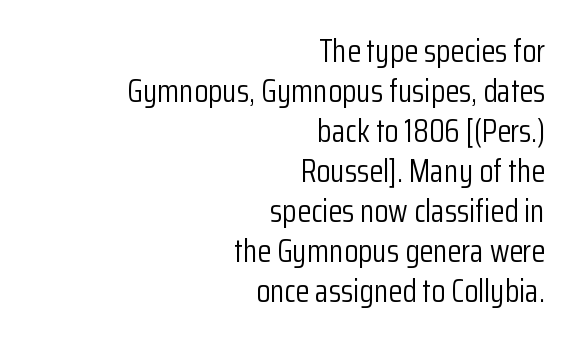
The image shows 32 px light, condensed sans-serif type, upright; set right-aligned, normal line spacing (1.25x), normal letter spacing, not underlined; low stroke contrast and a medium x-height.
